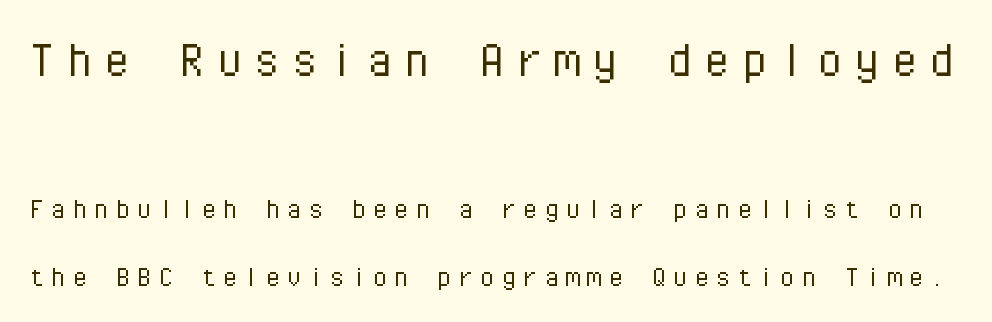
{"serif": "no", "italic": "no", "bold": "no", "weight": "light", "width": "normal", "stroke_contrast": "low", "x_height": "medium", "monospaced": "yes", "underline": "no", "line_spacing": "loose", "line_spacing_ratio": 2.1, "larger_block": "first", "size_ratio": 1.75, "glyph_px": 56}
